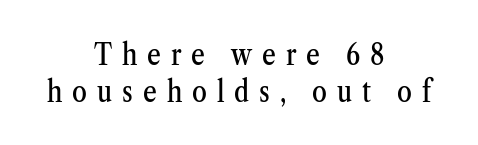
To sum up the face: it has serifs. Letters rest on an invisible, unmarked baseline. The axis of the letterforms is exactly vertical. The tracking reads as deliberately expanded to a designer's eye. Character widths vary here, with narrow letters taking less room than wide ones.
